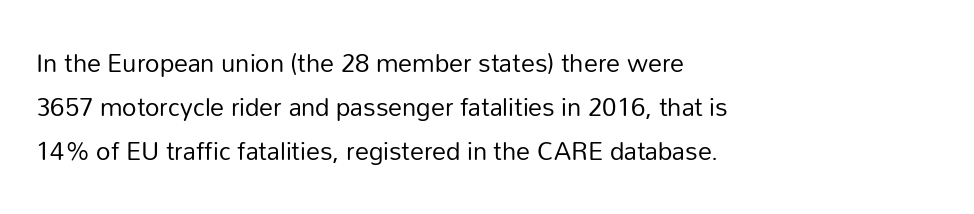
Q: Is the text bold? A: No.
Q: Is the text italic (slanted)? A: No, it is upright.
Q: Is the typeface a serif or a sans-serif typeface? A: Sans-serif.
Q: Is the text underlined? A: No.
Q: How is the paragraph aligned? A: Left-aligned.
Q: Is the spacing between letters normal or unusually wide? A: Normal.
Q: Is the spacing between lines tight, normal or loose? A: Normal.
Q: Width (condensed, normal, or wide)? A: Normal.
Q: Stroke contrast? A: Low.
Q: x-height? A: Medium.
Q: Monospaced? A: No.
